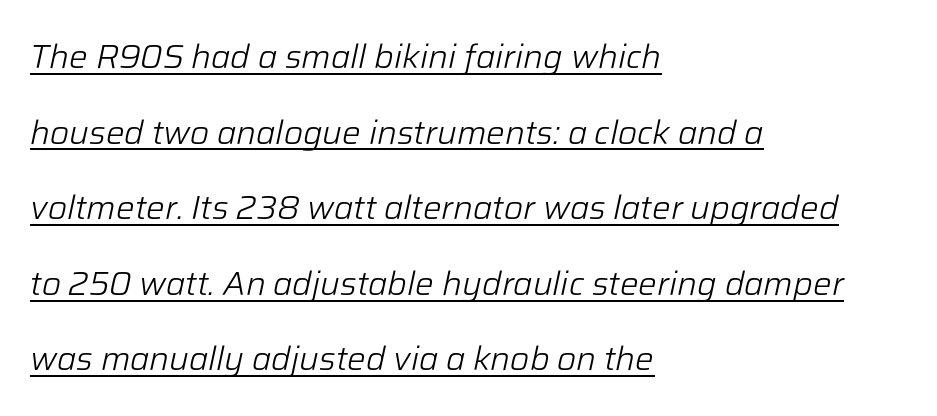
{"italic": "yes", "lean": "right", "slant_degrees": 12, "bold": "no", "weight": "light", "width": "normal", "stroke_contrast": "low", "x_height": "medium", "monospaced": "no", "underline": "yes", "align": "left", "line_spacing": "loose", "line_spacing_ratio": 2.29, "letter_spacing": "normal", "letter_spacing_em": 0.0, "glyph_px": 33}
